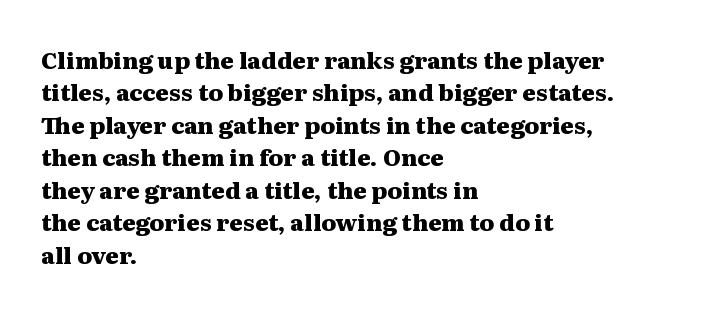
{"italic": "no", "bold": "yes", "underline": "no", "align": "left", "line_spacing": "normal", "line_spacing_ratio": 1.41, "letter_spacing": "normal", "letter_spacing_em": 0.0, "glyph_px": 23}
